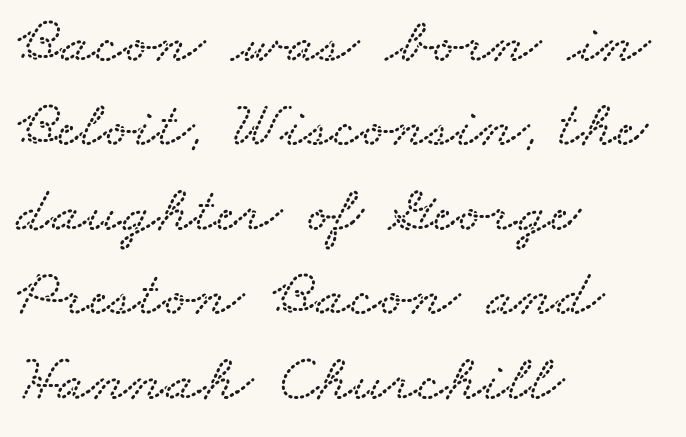
Q: Is the text underlined? A: No.
Q: How is the paragraph aligned? A: Left-aligned.
Q: Is the spacing between letters normal or unusually wide? A: Normal.
Q: Is the spacing between lines tight, normal or loose? A: Normal.
Q: Width (condensed, normal, or wide)? A: Wide.
Q: Stroke contrast? A: Low.
Q: x-height? A: Small.
Q: Monospaced? A: No.
